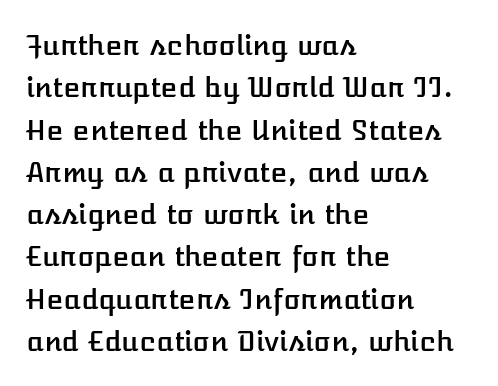
{"italic": "no", "width": "normal", "stroke_contrast": "low", "x_height": "medium", "monospaced": "no", "underline": "no", "align": "left", "line_spacing": "normal", "line_spacing_ratio": 1.51, "letter_spacing": "normal", "letter_spacing_em": 0.0, "glyph_px": 28}
